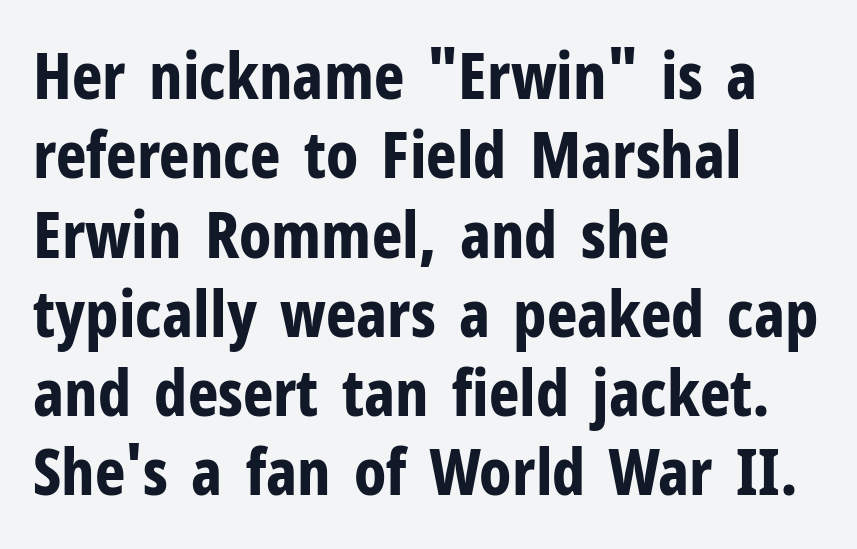
Descenders hang freely into open space. There is no visible air inserted between adjacent glyphs. Thick stems and heavy bowls — unmistakably bold. Classification — sans serif. Looks like regular typesetting: each glyph gets only the width it needs. A typesetter would mark this as roman, not italic.
